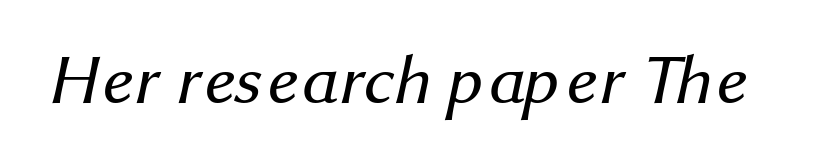
The image shows 71 px regular-weight sans-serif type; set normal letter spacing, not underlined; medium stroke contrast and a medium x-height.
